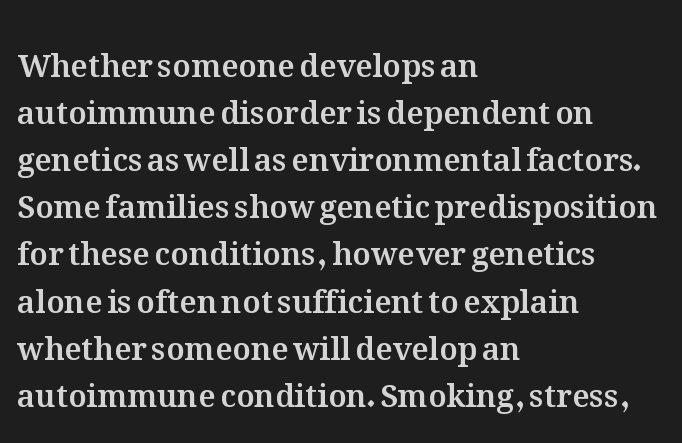
Q: Is the text italic (slanted)? A: No, it is upright.
Q: Is the text underlined? A: No.
Q: How is the paragraph aligned? A: Left-aligned.
Q: Is the spacing between letters normal or unusually wide? A: Normal.
Q: Is the spacing between lines tight, normal or loose? A: Normal.
Q: Width (condensed, normal, or wide)? A: Normal.
Q: Stroke contrast? A: Medium.
Q: x-height? A: Medium.
Q: Monospaced? A: No.
